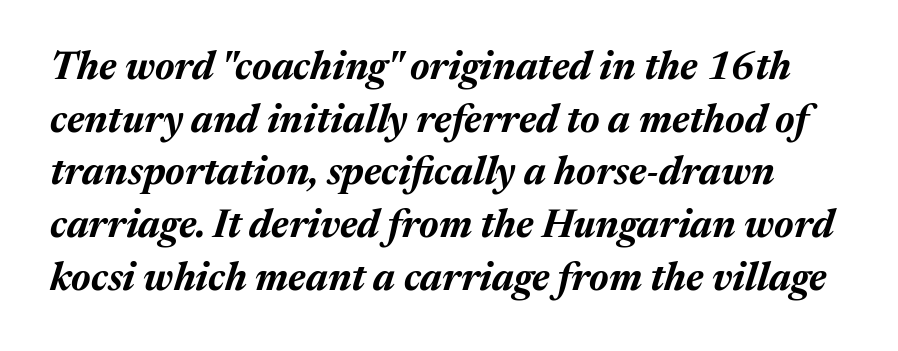
{"italic": "yes", "lean": "right", "slant_degrees": 17, "bold": "yes", "weight": "bold", "width": "normal", "stroke_contrast": "medium", "x_height": "medium", "monospaced": "no", "underline": "no", "line_spacing": "normal", "line_spacing_ratio": 1.35, "letter_spacing": "normal", "letter_spacing_em": 0.0, "glyph_px": 39}
